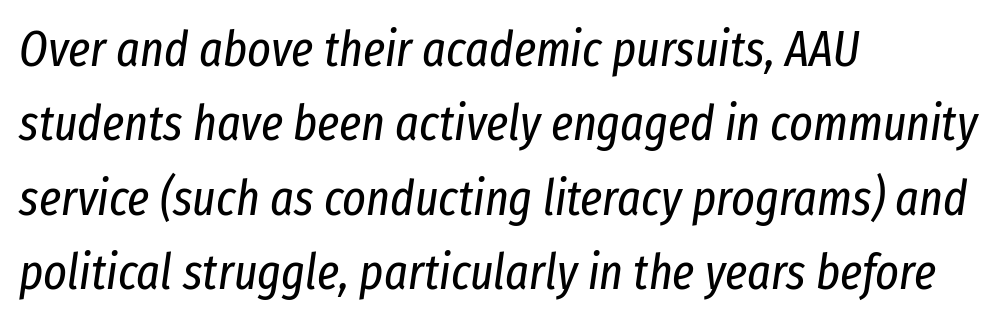
The space directly below the letters is spotless. This sample has the flowing, uneven cadence of proportional lettering. Characters are canted at an angle relative to the baseline's perpendicular. Is the stroke heavy? The answer is a plain regular-or-lighter. Teacher's note: observe the even left margin — that is flush-left alignment.
